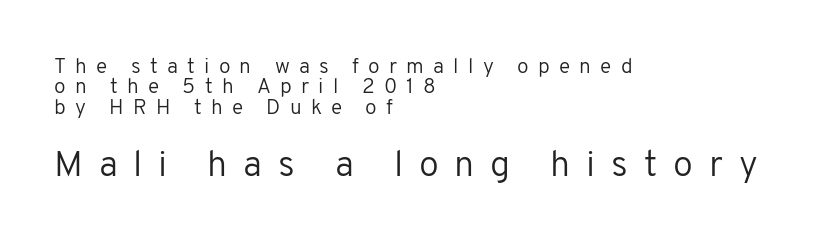
{"serif": "no", "italic": "no", "bold": "no", "weight": "regular", "width": "normal", "stroke_contrast": "low", "x_height": "medium", "monospaced": "no", "underline": "no", "align": "left", "line_spacing": "tight", "line_spacing_ratio": 0.97, "letter_spacing": "wide", "letter_spacing_em": 0.44, "larger_block": "second", "size_ratio": 1.71, "glyph_px": 36}
